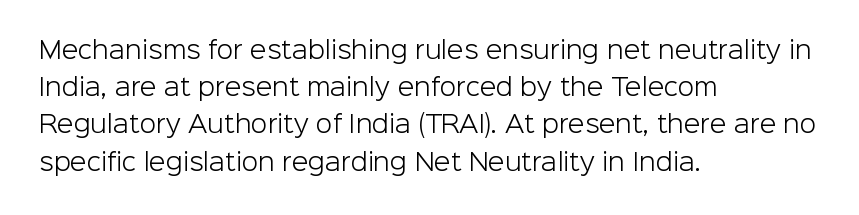
Ordinary non-slanted type is in use. This sample uses plain, unmodified letter spacing. Has an underline been added? It has not. The designer left line spacing at the default. The cut favours lightness, reaching ordinary text weight at its darkest. Layout note: lines flush left.
